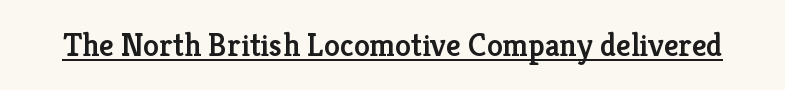
The letters are semibold — heavier than regular but short of a full bold. Each line of the rendering has a horizontal stroke beneath the glyphs. Words appear dense and cohesive because spacing is normal. Upright lettering throughout.
